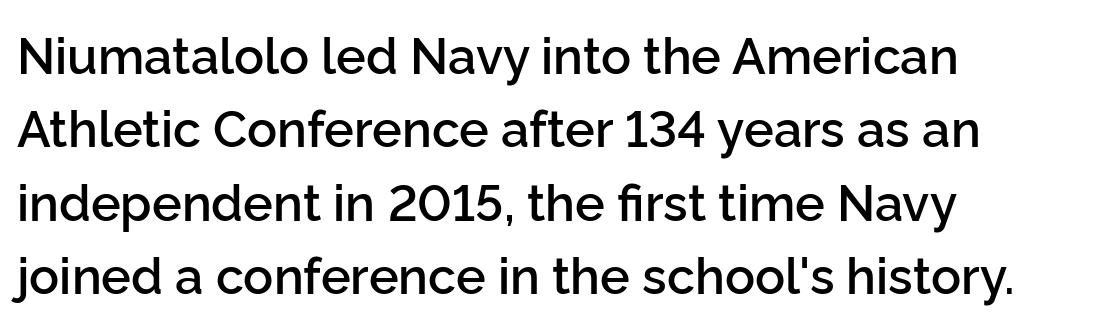
Compared with a centered layout, this one pins lines to the left instead. Underlining? Definitely not there. Are there feet on the stems? There aren't — it's a sans. A bit beefed up — I'd call it semibold rather than bold. When letters stand straight like this, we call the style roman or upright.
